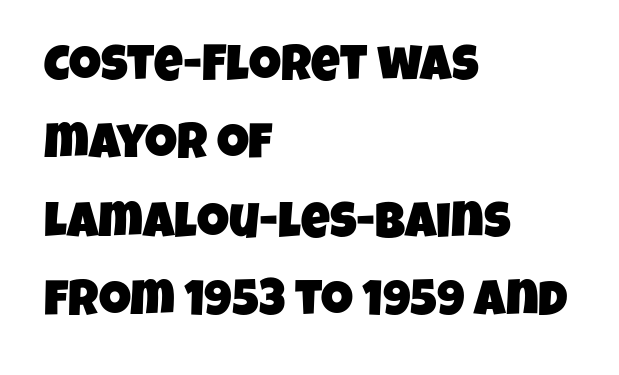
Is this a sans? Yes — the strokes have no serifs. The glyphs are unaccompanied by any horizontal stroke below them. A typesetter would call this zero additional tracking. Reading down the block, your eye returns to a fixed left position each line. Note the varied advance widths — an 'i' is clearly narrower than an 'm'.
